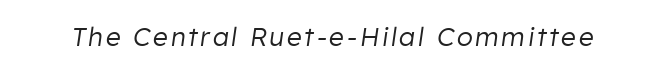
{"italic": "yes", "lean": "right", "slant_degrees": 8, "bold": "no", "underline": "no", "glyph_px": 26}
